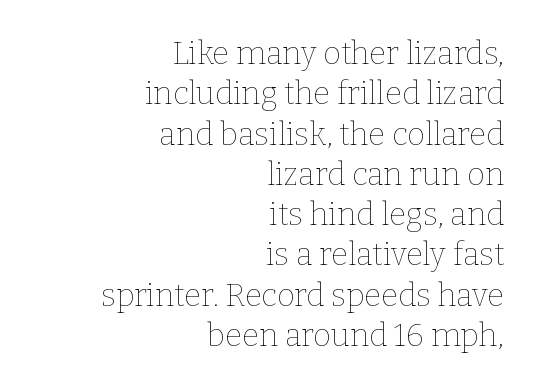
The image shows 31 px thin type, upright; set right-aligned, normal line spacing (1.3x), normal letter spacing, not underlined; low stroke contrast and a medium x-height.
